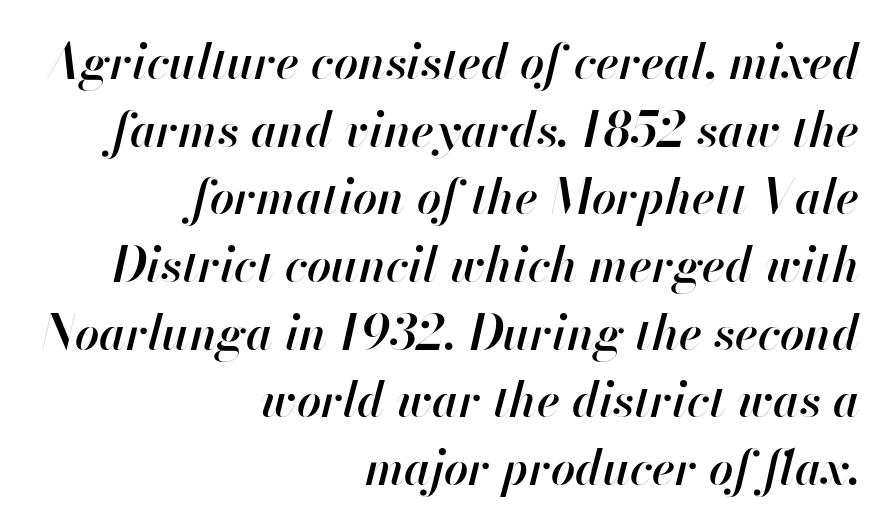
Q: Is the text bold? A: Semi-bold.
Q: Is the text italic (slanted)? A: Yes, it leans right by about 13 degrees.
Q: Is the text underlined? A: No.
Q: How is the paragraph aligned? A: Right-aligned.
Q: Is the spacing between letters normal or unusually wide? A: Normal.
Q: Is the spacing between lines tight, normal or loose? A: Normal.
Q: Width (condensed, normal, or wide)? A: Normal.
Q: Stroke contrast? A: High.
Q: x-height? A: Small.
Q: Monospaced? A: No.
